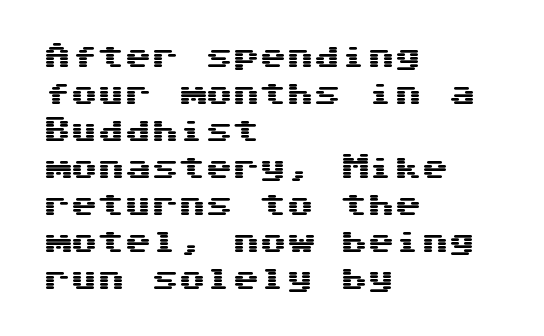
A typesetter would call this zero additional tracking. Notice how descenders clear the ascenders below comfortably — that's standard leading. Ordinary non-slanted type is in use. Letters rest on an invisible, unmarked baseline.
